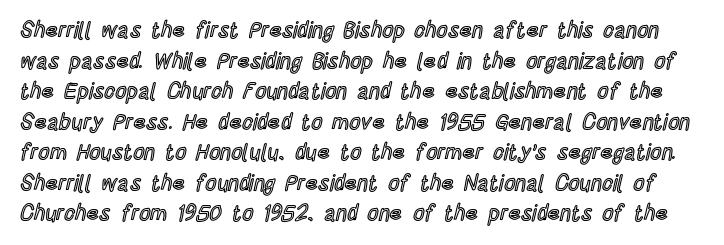
{"underline": "no", "line_spacing": "normal", "line_spacing_ratio": 1.39, "letter_spacing": "normal", "letter_spacing_em": 0.0, "glyph_px": 22}
